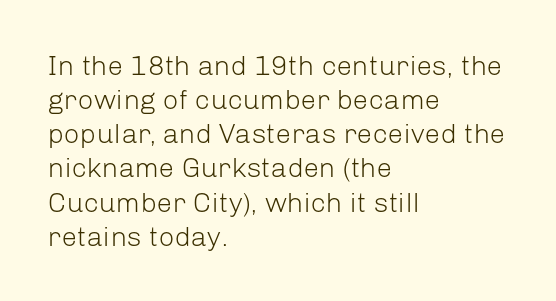
{"serif": "no", "italic": "no", "bold": "no", "weight": "light", "width": "normal", "stroke_contrast": "low", "x_height": "medium", "monospaced": "no", "underline": "no", "align": "left", "line_spacing_ratio": 1.22, "letter_spacing": "normal", "letter_spacing_em": 0.0, "glyph_px": 28}
